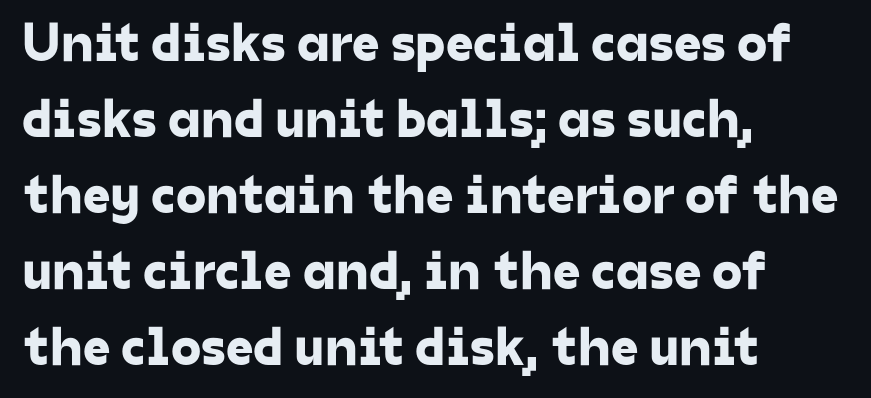
{"serif": "no", "width": "normal", "stroke_contrast": "low", "x_height": "medium", "monospaced": "no", "underline": "no", "align": "left", "line_spacing": "normal", "line_spacing_ratio": 1.38, "letter_spacing": "normal", "letter_spacing_em": 0.0, "glyph_px": 55}
